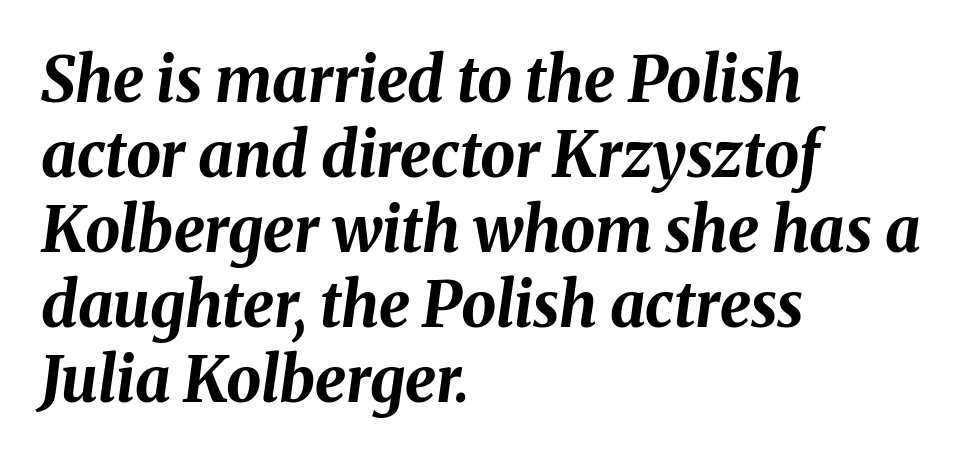
Inter-character spacing is left at the font's built-in metrics. Compared with a centered layout, this one pins lines to the left instead. The foot of each line stays bare and open. The rendering applies a slant to the glyphs.
